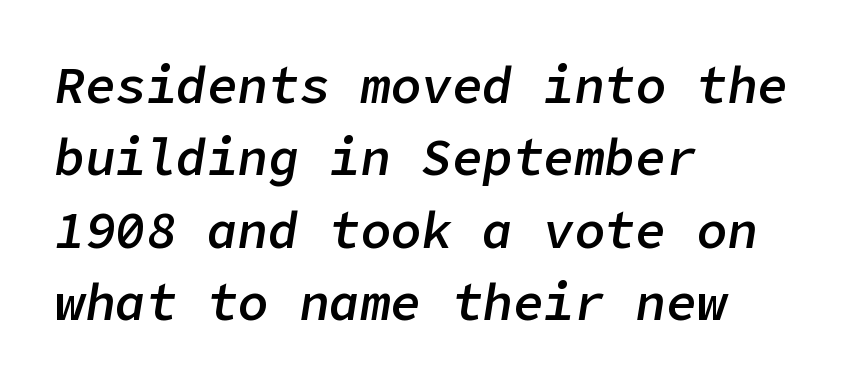
Q: Is the text bold? A: Semi-bold.
Q: Is the text italic (slanted)? A: Yes, it leans right by about 9 degrees.
Q: Is the text underlined? A: No.
Q: How is the paragraph aligned? A: Left-aligned.
Q: Is the spacing between letters normal or unusually wide? A: Normal.
Q: Is the spacing between lines tight, normal or loose? A: Normal.
Q: Width (condensed, normal, or wide)? A: Normal.
Q: Stroke contrast? A: Low.
Q: x-height? A: Medium.
